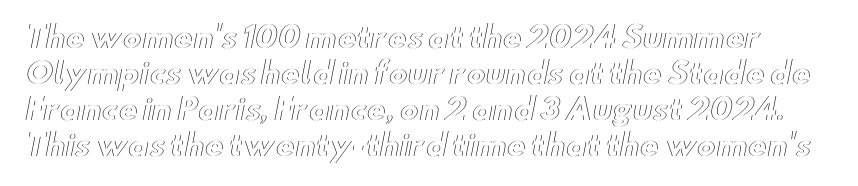
The image shows 29 px wide type; set line spacing 1.24x, normal letter spacing, not underlined; a small x-height.
